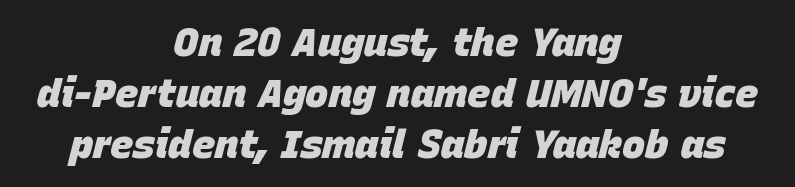
This sample keeps an unexceptional amount of space between lines. On the weight axis this lands at bold, roughly 700. Has an underline been added? It has not. This rendering leaves character spacing at its baseline value.
